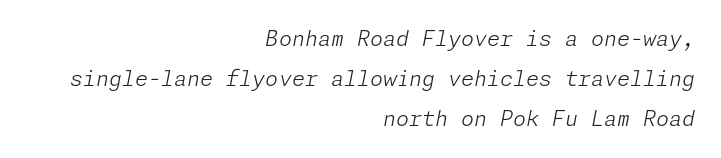
Q: Is the text bold? A: No.
Q: Is the text italic (slanted)? A: Yes, it leans right by about 11 degrees.
Q: Is the text underlined? A: No.
Q: How is the paragraph aligned? A: Right-aligned.
Q: Is the spacing between letters normal or unusually wide? A: Normal.
Q: Is the spacing between lines tight, normal or loose? A: Loose.
